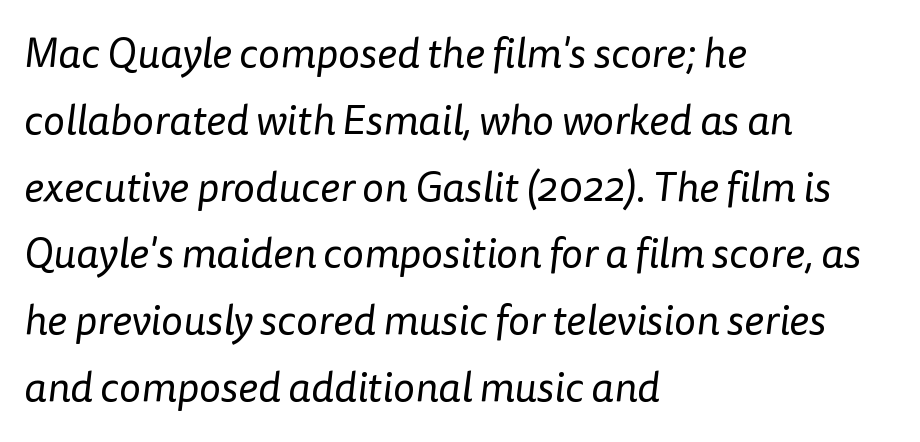
{"serif": "no", "bold": "no", "weight": "regular", "width": "normal", "stroke_contrast": "low", "x_height": "medium", "monospaced": "no", "underline": "no", "align": "left", "line_spacing": "normal", "line_spacing_ratio": 1.59, "letter_spacing": "normal", "letter_spacing_em": 0.0, "glyph_px": 42}
